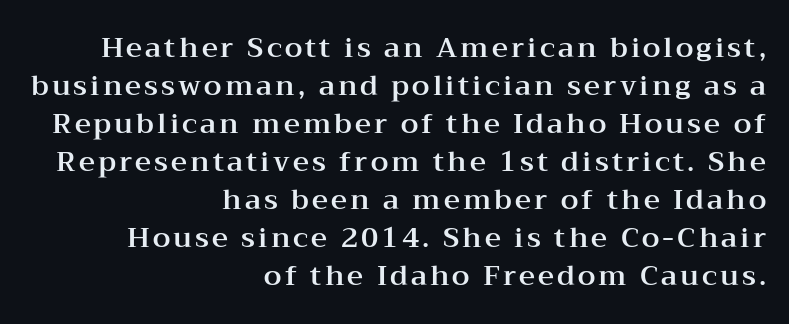
The image shows 28 px wide serif type, upright; set right-aligned, normal line spacing (1.36x), not underlined; medium stroke contrast and a medium x-height.
